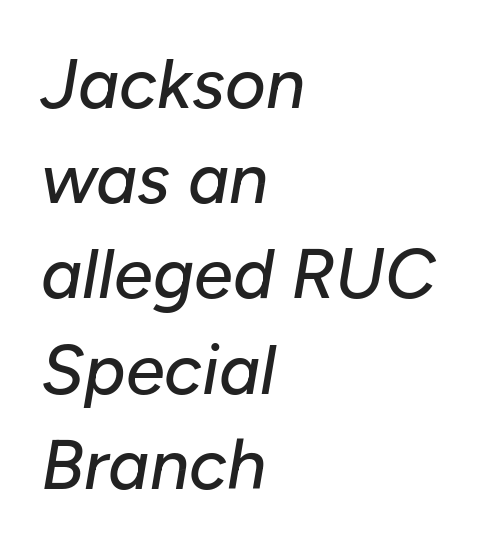
Q: Is the text italic (slanted)? A: Yes, it leans right by about 10 degrees.
Q: Is the text underlined? A: No.
Q: How is the paragraph aligned? A: Left-aligned.
Q: Is the spacing between letters normal or unusually wide? A: Normal.
Q: Is the spacing between lines tight, normal or loose? A: Normal.
Q: Width (condensed, normal, or wide)? A: Normal.
Q: Stroke contrast? A: Low.
Q: x-height? A: Medium.
Q: Monospaced? A: No.
